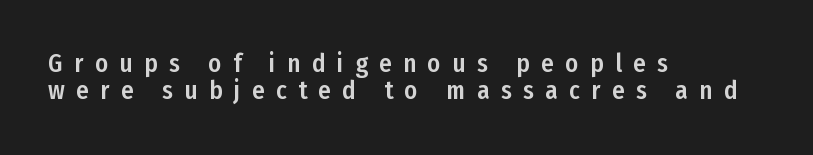
Teacher's note: observe the even left margin — that is flush-left alignment. Reading down the column, the eye jumps only a short way to each next line. The axis of the letterforms is exactly vertical. The string is rendered with underlining switched off.
